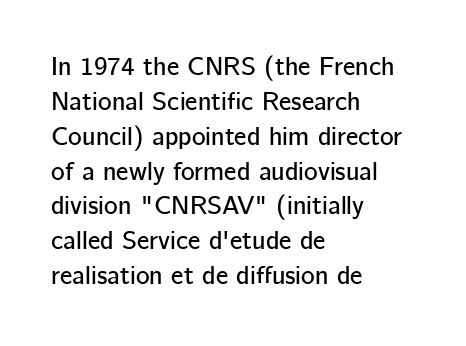
The image shows 26 px text type, upright; set left-aligned, normal line spacing (1.34x), normal letter spacing, not underlined.
